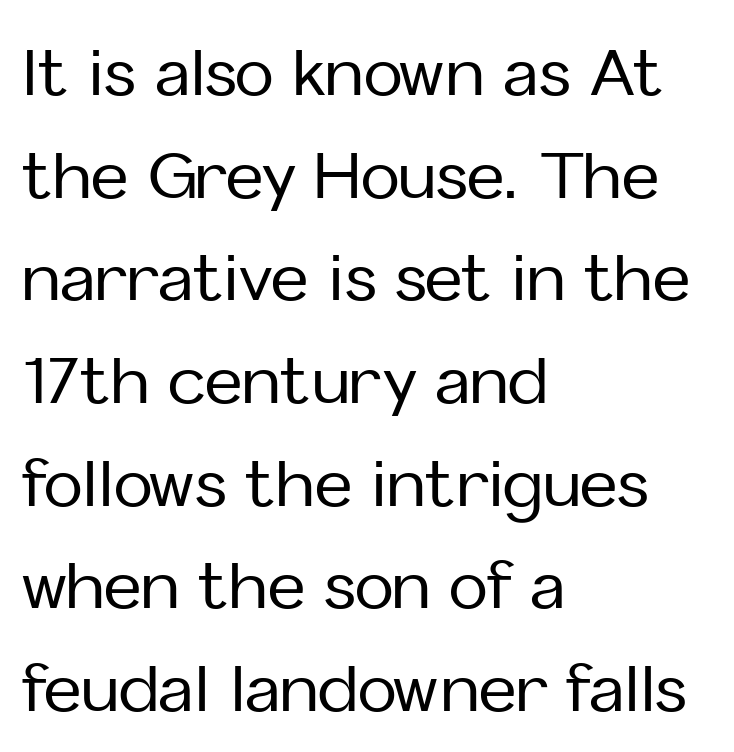
Q: Is the text italic (slanted)? A: No, it is upright.
Q: Is the typeface a serif or a sans-serif typeface? A: Sans-serif.
Q: Is the text underlined? A: No.
Q: How is the paragraph aligned? A: Left-aligned.
Q: Is the spacing between letters normal or unusually wide? A: Normal.
Q: Is the spacing between lines tight, normal or loose? A: Normal.
Q: Width (condensed, normal, or wide)? A: Normal.
Q: Stroke contrast? A: Low.
Q: x-height? A: Medium.
Q: Monospaced? A: No.
